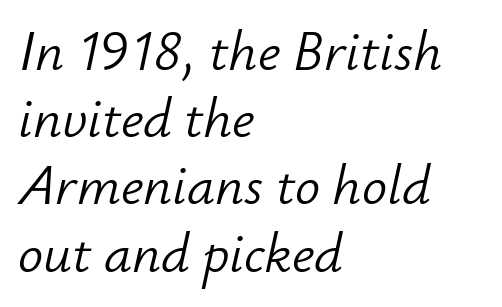
The image shows 56 px light type, italic (leaning right); set left-aligned, line spacing 1.2x, normal letter spacing, not underlined; low stroke contrast and a small x-height.
